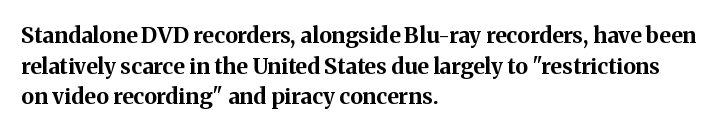
The image shows 22 px bold type, upright; set left-aligned, normal line spacing (1.39x), normal letter spacing, not underlined.
